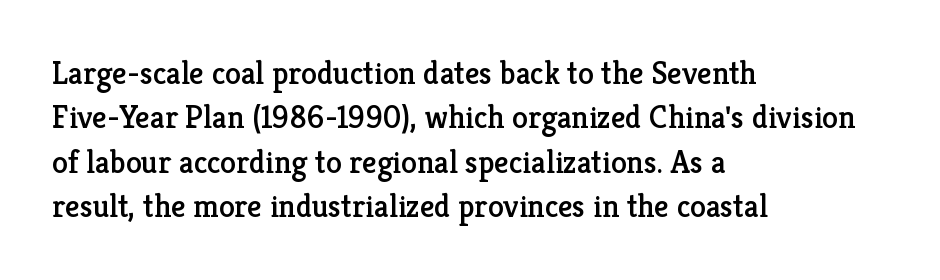
The image shows 32 px serif type, upright; set left-aligned, normal line spacing (1.39x), normal letter spacing, not underlined; low stroke contrast and a medium x-height.
